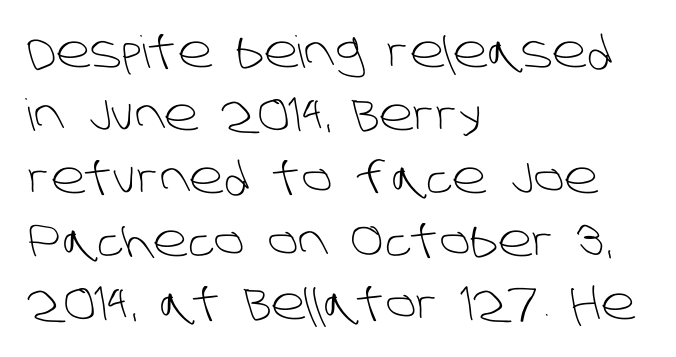
The image shows 44 px light sans-serif type; set left-aligned, normal line spacing (1.43x), normal letter spacing, not underlined; low stroke contrast and a large x-height.
